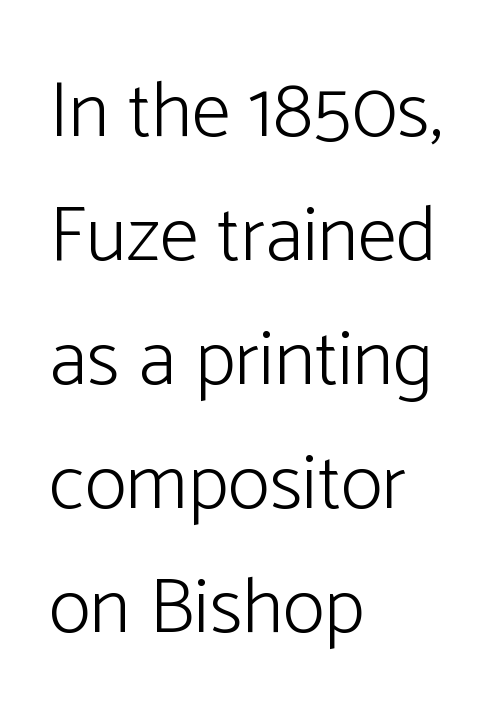
The image shows 79 px light sans-serif type, upright; set left-aligned, normal line spacing (1.57x), normal letter spacing, not underlined; low stroke contrast and a medium x-height.
